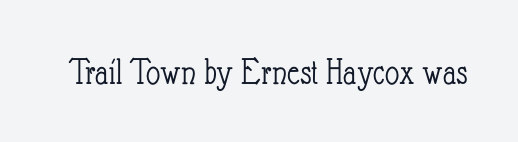
The image shows 39 px light, condensed type, upright; set normal letter spacing, not underlined; low stroke contrast and a small x-height.
